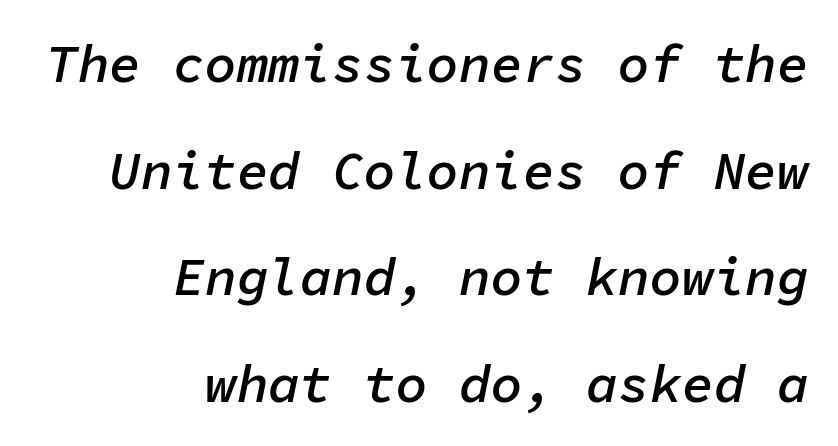
Summary of weight: moderately heavy, a semibold. The horizontal fit of the characters is conventional and even. The paragraph shown leans on its right margin. Vertical spacing — loose. The specimen omits any rule beneath the text block's lines.
